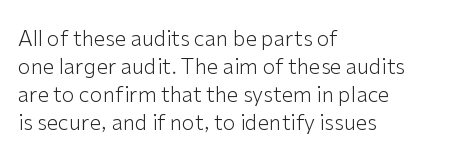
{"italic": "no", "bold": "no", "underline": "no", "align": "left", "line_spacing": "normal", "line_spacing_ratio": 1.34, "letter_spacing": "normal", "letter_spacing_em": 0.0, "glyph_px": 21}
